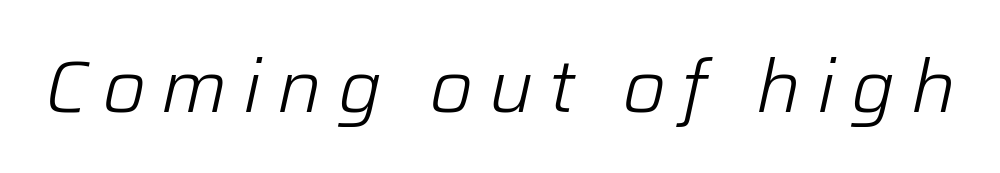
{"italic": "yes", "lean": "right", "slant_degrees": 12, "bold": "no", "weight": "light", "width": "normal", "stroke_contrast": "low", "x_height": "medium", "monospaced": "no", "underline": "no", "letter_spacing": "wide", "letter_spacing_em": 0.21, "glyph_px": 74}
